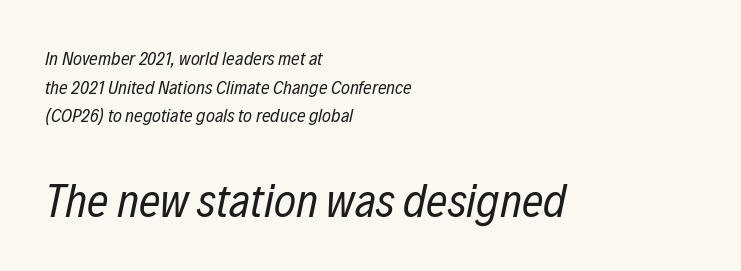
Q: Is the text bold? A: No.
Q: Is the text italic (slanted)? A: Yes, it leans right by about 12 degrees.
Q: Is the text underlined? A: No.
Q: How is the paragraph aligned? A: Left-aligned.
Q: Is the spacing between letters normal or unusually wide? A: Normal.
Q: Is the spacing between lines tight, normal or loose? A: Normal.
Q: Which block of text is set in a larger size, the first (top) or the second (bottom)? A: The second (bottom) one.
Q: Width (condensed, normal, or wide)? A: Condensed.
Q: Stroke contrast? A: Low.
Q: x-height? A: Medium.
Q: Monospaced? A: No.
